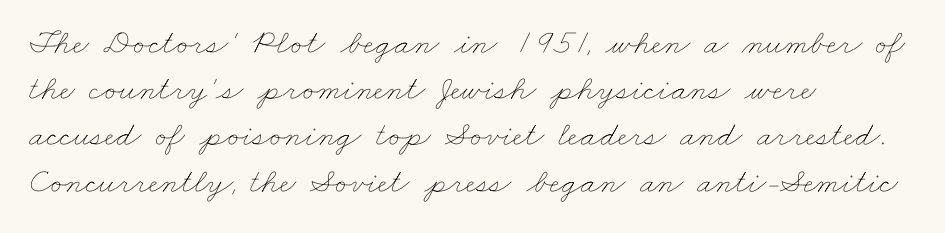
Q: Is the text bold? A: No.
Q: Is the text underlined? A: No.
Q: How is the paragraph aligned? A: Left-aligned.
Q: Is the spacing between letters normal or unusually wide? A: Normal.
Q: Is the spacing between lines tight, normal or loose? A: Normal.
Q: Width (condensed, normal, or wide)? A: Wide.
Q: Stroke contrast? A: Low.
Q: x-height? A: Small.
Q: Monospaced? A: No.
